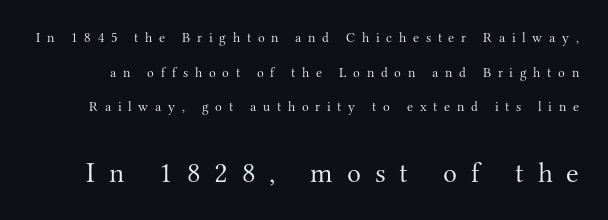
Visually, the bottom section dominates because its glyphs are scaled up. No word sits above an underline. Nope, not italic — everything's standing straight. The space between consecutive lines is lavish.
